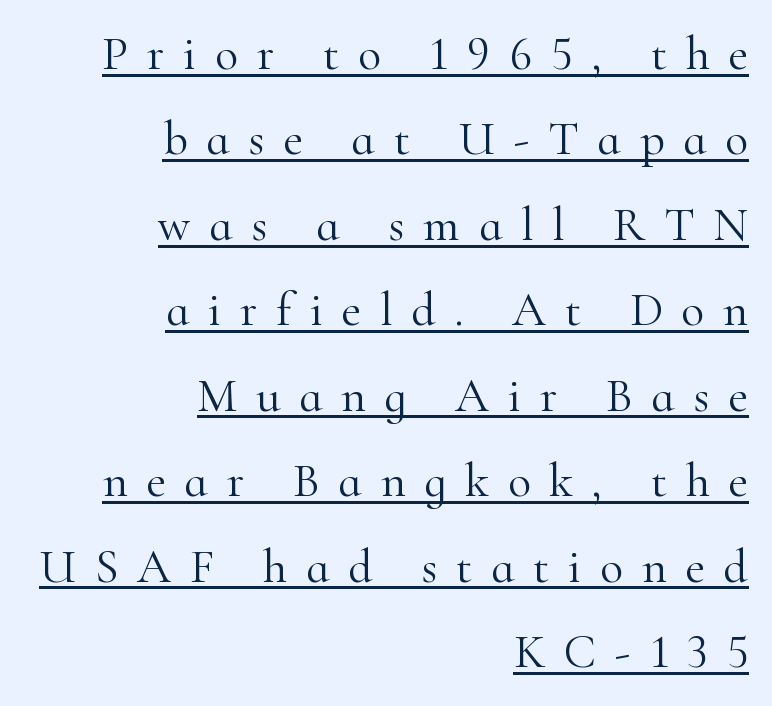
Q: Is the text bold? A: No.
Q: Is the text italic (slanted)? A: No, it is upright.
Q: Is the typeface a serif or a sans-serif typeface? A: Serif.
Q: Is the text underlined? A: Yes.
Q: How is the paragraph aligned? A: Right-aligned.
Q: Is the spacing between letters normal or unusually wide? A: Unusually wide.
Q: Width (condensed, normal, or wide)? A: Normal.
Q: Stroke contrast? A: High.
Q: x-height? A: Small.
Q: Monospaced? A: No.
